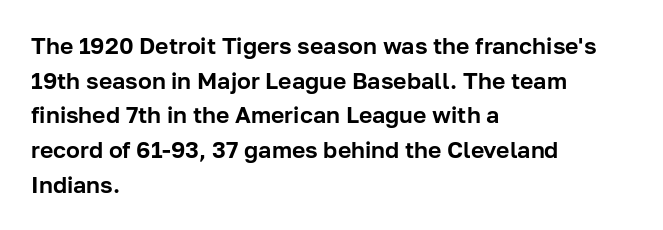
Students, observe: this is what conventionally led text looks like. Has an underline been added? It has not. Words appear dense and cohesive because spacing is normal. If you drew a ruler down the left edge, every line would touch it.
